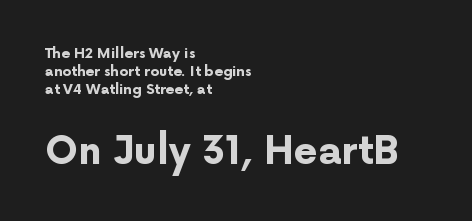
{"serif": "no", "italic": "no", "bold": "yes", "weight": "bold", "width": "normal", "stroke_contrast": "low", "x_height": "medium", "monospaced": "no", "underline": "no", "align": "left", "line_spacing": "normal", "line_spacing_ratio": 1.27, "letter_spacing": "normal", "letter_spacing_em": 0.0, "larger_block": "second", "size_ratio": 2.71, "glyph_px": 38}
